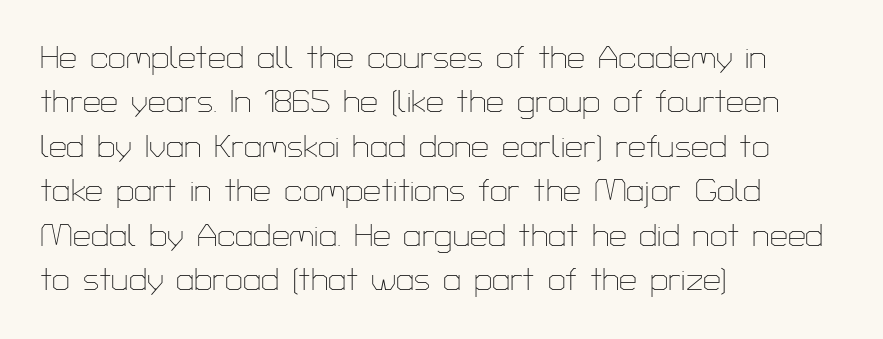
The image shows 32 px thin sans-serif type, upright; set left-aligned, normal line spacing (1.39x), normal letter spacing, not underlined; low stroke contrast and a medium x-height.
